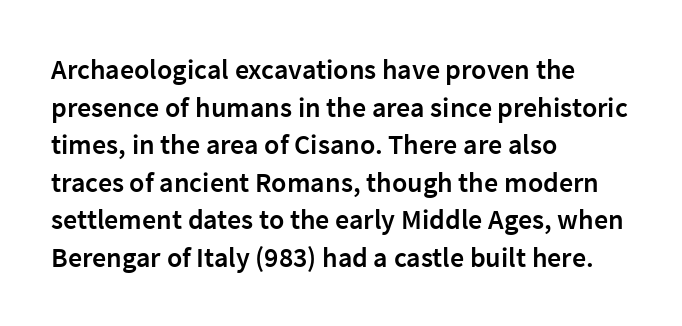
The face used here is proportionally spaced, like ordinary book or web type. Posture: straight, roman, zero tilt. Moderately thickened strokes mark this as semibold type. Regarding serifs, this sample does without them.
